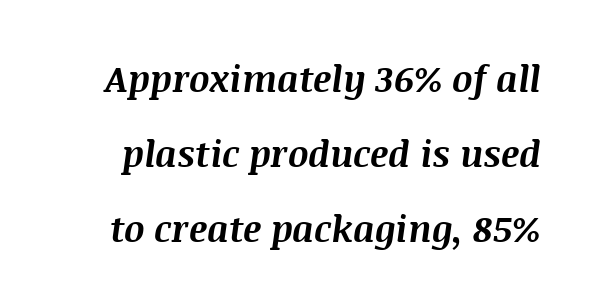
The image shows 36 px bold type, italic (leaning right); set loose line spacing (2.09x), normal letter spacing, not underlined; medium stroke contrast and a large x-height.
